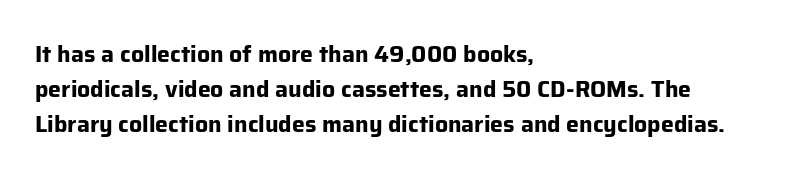
Q: Is the text bold? A: Yes.
Q: Is the text italic (slanted)? A: No, it is upright.
Q: Is the text underlined? A: No.
Q: How is the paragraph aligned? A: Left-aligned.
Q: Is the spacing between letters normal or unusually wide? A: Normal.
Q: Is the spacing between lines tight, normal or loose? A: Normal.
